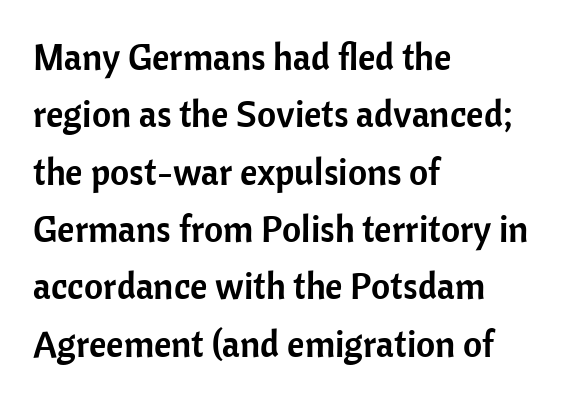
{"serif": "no", "italic": "no", "width": "normal", "stroke_contrast": "low", "x_height": "medium", "monospaced": "no", "underline": "no", "align": "left", "line_spacing": "normal", "line_spacing_ratio": 1.55, "letter_spacing": "normal", "letter_spacing_em": 0.0, "glyph_px": 37}
